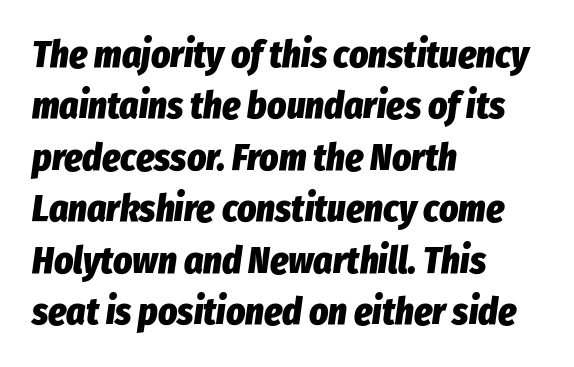
Summary of vertical rhythm: regular, with standard interline spacing. Yep, that's italic — everything's leaning. The rendering anchors every line to the left-hand side. Each letter keeps its own natural width here, so spacing adapts to shape. On the weight axis this lands at bold, roughly 700. Default kerning and tracking; the words read as compact shapes.
